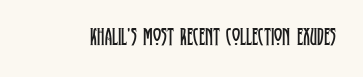
The image shows 25 px text type, upright; set normal letter spacing, not underlined.
